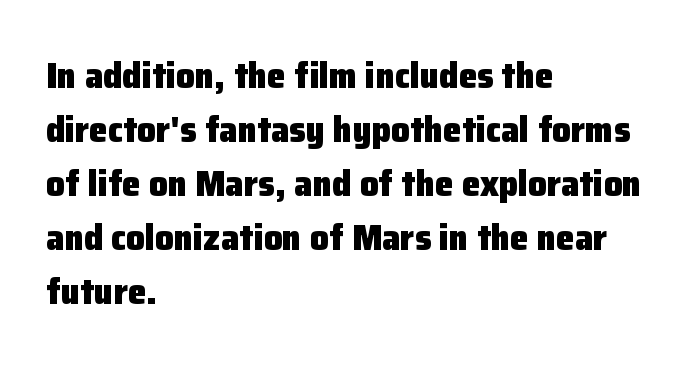
Q: Is the text bold? A: Yes.
Q: Is the text italic (slanted)? A: No, it is upright.
Q: Is the typeface a serif or a sans-serif typeface? A: Sans-serif.
Q: Is the text underlined? A: No.
Q: How is the paragraph aligned? A: Left-aligned.
Q: Is the spacing between letters normal or unusually wide? A: Normal.
Q: Is the spacing between lines tight, normal or loose? A: Normal.
Q: Width (condensed, normal, or wide)? A: Normal.
Q: Stroke contrast? A: Low.
Q: x-height? A: Medium.
Q: Monospaced? A: No.
